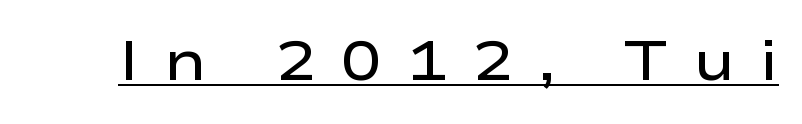
The image shows 55 px semibold, wide sans-serif type, upright; set unusually wide letter spacing (+0.45 em), underlined; low stroke contrast and a medium x-height.
